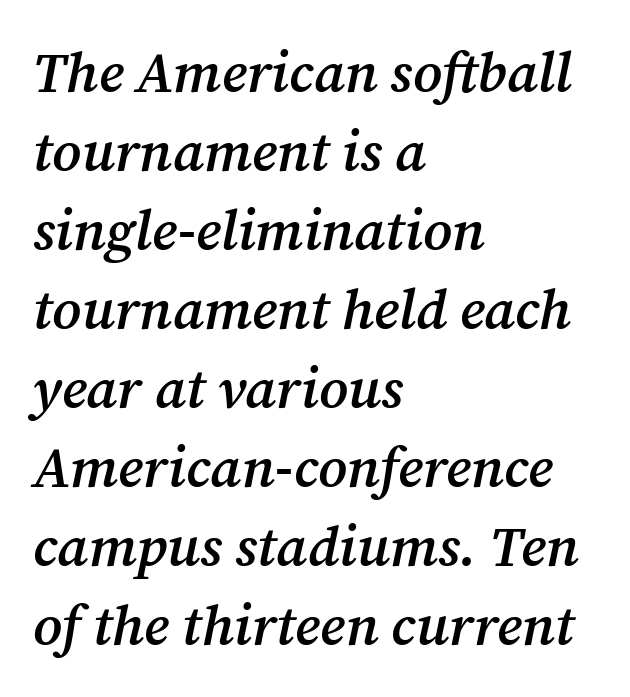
{"serif": "yes", "italic": "yes", "lean": "right", "slant_degrees": 12, "bold": "semi", "weight": "semibold", "width": "normal", "stroke_contrast": "medium", "x_height": "medium", "monospaced": "no", "underline": "no", "align": "left", "line_spacing": "normal", "line_spacing_ratio": 1.41, "letter_spacing": "normal", "letter_spacing_em": 0.0, "glyph_px": 56}
